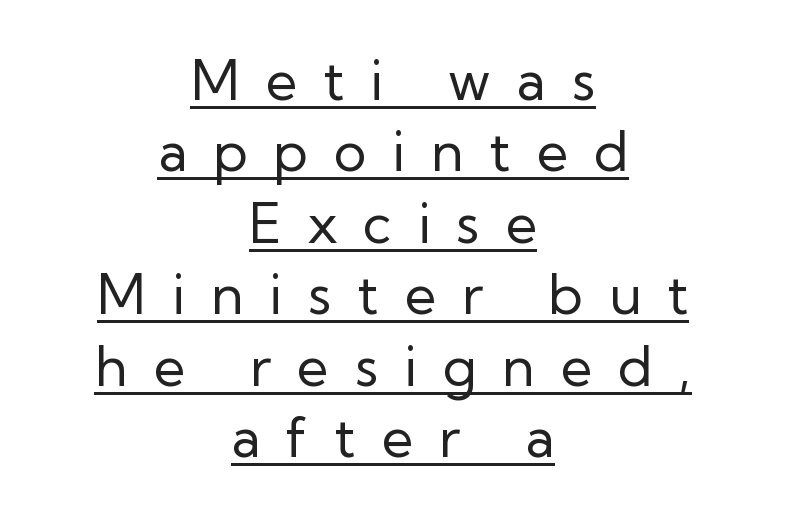
Look at the tracking — it's clearly loosened, letters drifting apart. The passage shown is typed in a proportional face where columns would drift. Each new line begins a customary step beneath the previous one. Teacher's note: observe the equal gaps on both sides — that is centered alignment. Every character sits straight up, as roman type does. The strokes are not fattened; the text isn't bold.
